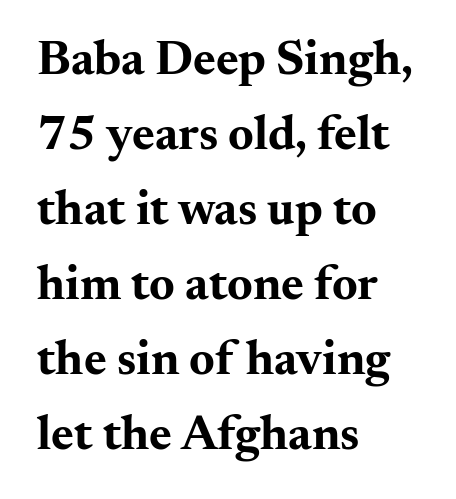
Character widths vary here, with narrow letters taking less room than wide ones. There is no visible air inserted between adjacent glyphs. The leading is moderate, giving the passage an even texture. The strip under each line holds only bare page.
